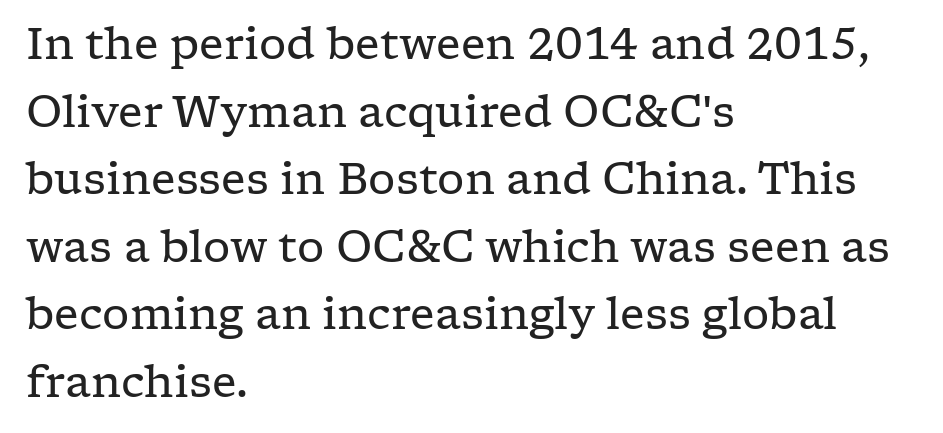
Q: Is the text bold? A: No.
Q: Is the text italic (slanted)? A: No, it is upright.
Q: Is the typeface a serif or a sans-serif typeface? A: Serif.
Q: Is the text underlined? A: No.
Q: How is the paragraph aligned? A: Left-aligned.
Q: Is the spacing between letters normal or unusually wide? A: Normal.
Q: Is the spacing between lines tight, normal or loose? A: Normal.
Q: Width (condensed, normal, or wide)? A: Wide.
Q: Stroke contrast? A: Low.
Q: x-height? A: Medium.
Q: Monospaced? A: No.
